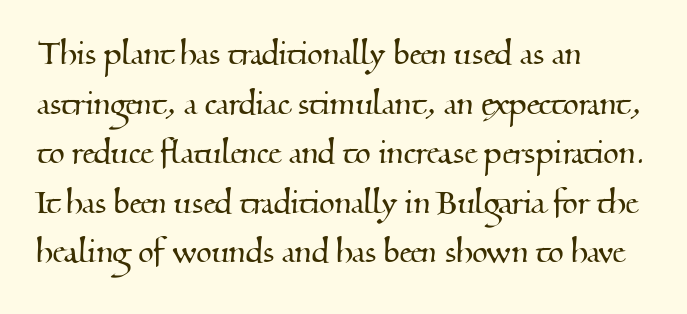
Q: Is the typeface a serif or a sans-serif typeface? A: Serif.
Q: Is the text underlined? A: No.
Q: How is the paragraph aligned? A: Left-aligned.
Q: Is the spacing between letters normal or unusually wide? A: Normal.
Q: Width (condensed, normal, or wide)? A: Normal.
Q: Stroke contrast? A: Medium.
Q: x-height? A: Small.
Q: Monospaced? A: No.
